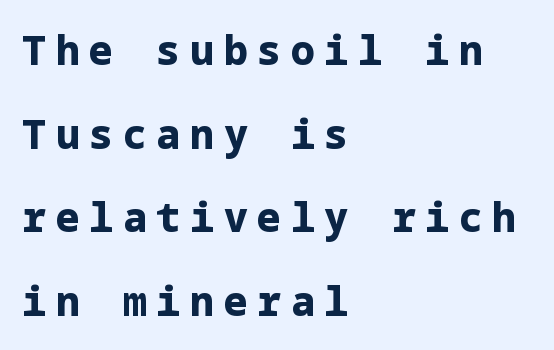
The image shows 40 px bold sans-serif type, upright; set left-aligned, loose line spacing (2.09x), unusually wide letter spacing (+0.24 em), not underlined; low stroke contrast and a medium x-height.
